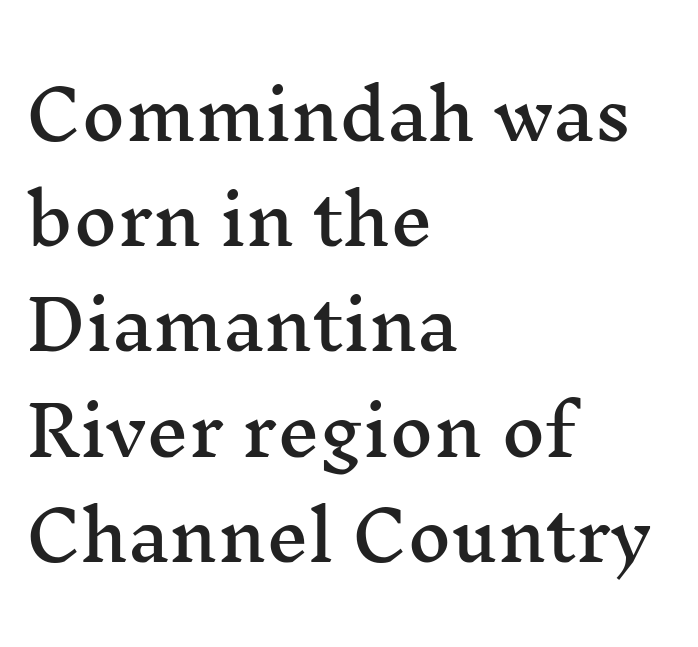
Q: Is the text italic (slanted)? A: No, it is upright.
Q: Is the typeface a serif or a sans-serif typeface? A: Serif.
Q: Is the text underlined? A: No.
Q: How is the paragraph aligned? A: Left-aligned.
Q: Is the spacing between letters normal or unusually wide? A: Normal.
Q: Is the spacing between lines tight, normal or loose? A: Normal.
Q: Width (condensed, normal, or wide)? A: Wide.
Q: Stroke contrast? A: Medium.
Q: x-height? A: Medium.
Q: Monospaced? A: No.
